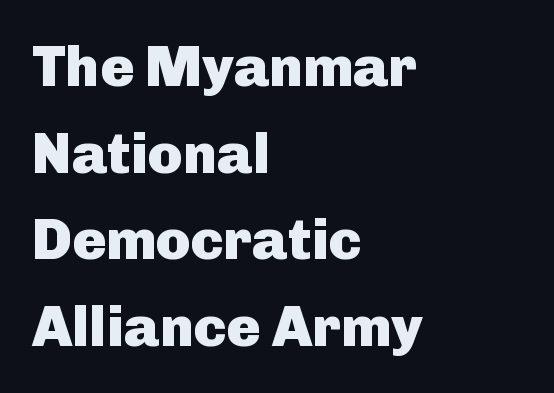
The image shows 57 px heavy sans-serif type, upright; set left-aligned, normal line spacing (1.52x), normal letter spacing, not underlined; low stroke contrast and a medium x-height.
